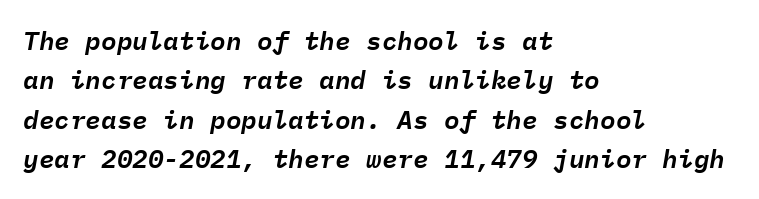
{"italic": "yes", "lean": "right", "slant_degrees": 9, "underline": "no", "align": "left", "line_spacing": "normal", "line_spacing_ratio": 1.51, "letter_spacing": "normal", "letter_spacing_em": 0.0, "glyph_px": 26}
